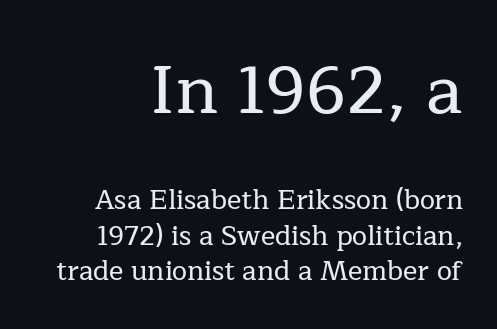
The image shows 68 px serif type, upright; set normal line spacing (1.31x), normal letter spacing, not underlined; the first (top) block is 2.52x larger; low stroke contrast and a medium x-height.
